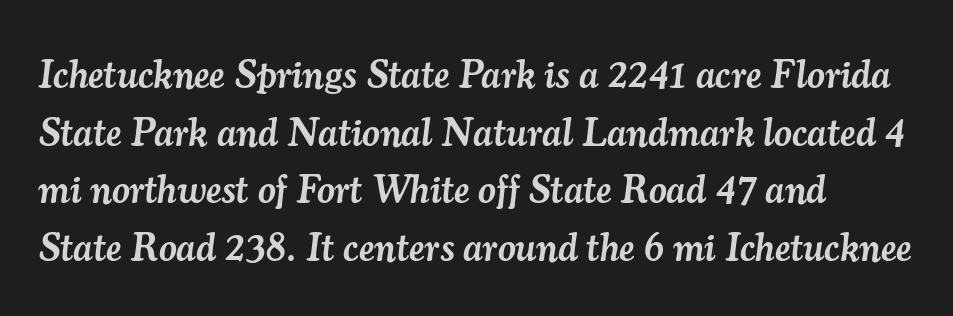
Q: Is the text bold? A: Semi-bold.
Q: Is the text italic (slanted)? A: Yes, it leans right by about 7 degrees.
Q: Is the typeface a serif or a sans-serif typeface? A: Serif.
Q: Is the text underlined? A: No.
Q: How is the paragraph aligned? A: Left-aligned.
Q: Is the spacing between letters normal or unusually wide? A: Normal.
Q: Is the spacing between lines tight, normal or loose? A: Normal.
Q: Width (condensed, normal, or wide)? A: Normal.
Q: Stroke contrast? A: Medium.
Q: x-height? A: Small.
Q: Monospaced? A: No.
